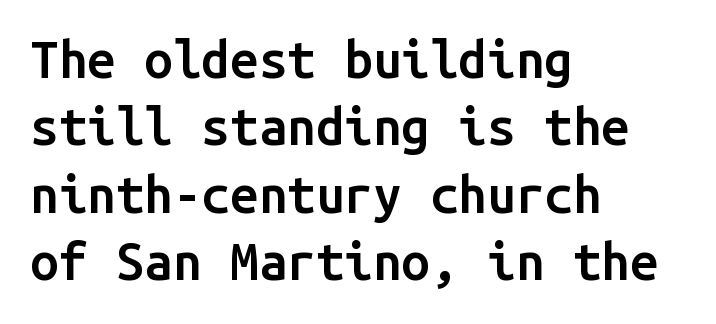
Q: Is the text bold? A: Semi-bold.
Q: Is the text italic (slanted)? A: No, it is upright.
Q: Is the typeface a serif or a sans-serif typeface? A: Sans-serif.
Q: Is the text underlined? A: No.
Q: How is the paragraph aligned? A: Left-aligned.
Q: Is the spacing between letters normal or unusually wide? A: Normal.
Q: Is the spacing between lines tight, normal or loose? A: Normal.
Q: Width (condensed, normal, or wide)? A: Normal.
Q: Stroke contrast? A: Low.
Q: x-height? A: Medium.
Q: Monospaced? A: Yes.
